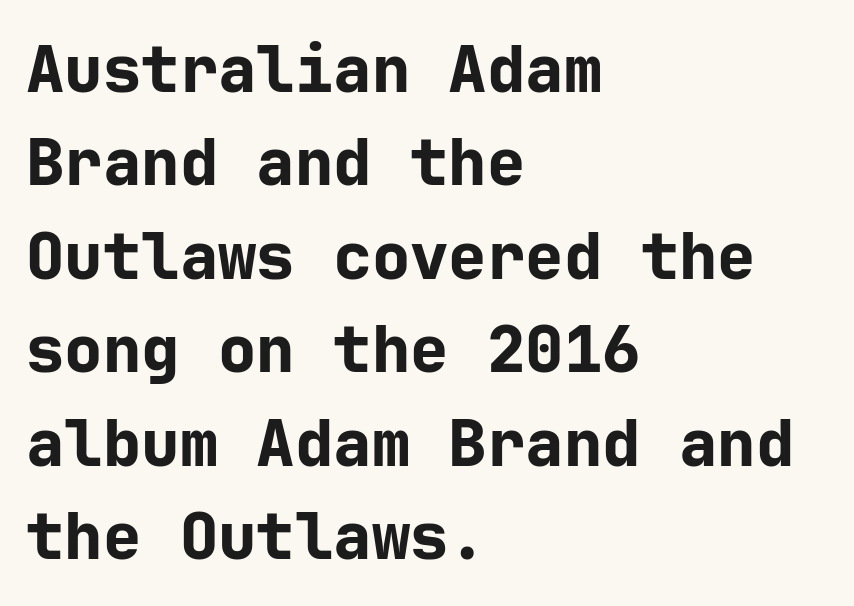
{"serif": "no", "italic": "no", "bold": "yes", "weight": "bold", "width": "normal", "stroke_contrast": "low", "x_height": "medium", "underline": "no", "align": "left", "line_spacing": "normal", "line_spacing_ratio": 1.46, "letter_spacing": "normal", "letter_spacing_em": 0.0, "glyph_px": 64}
